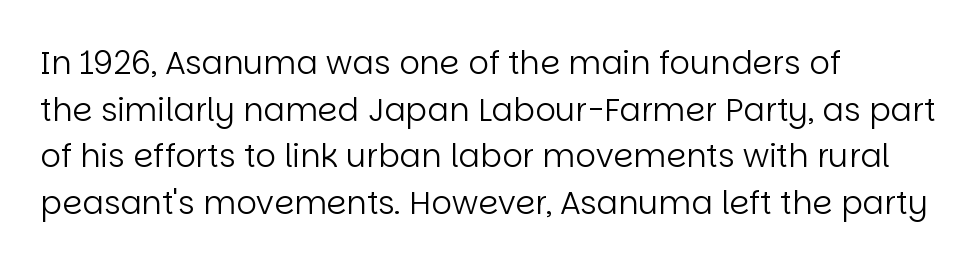
The image shows 32 px regular-weight sans-serif type, upright; set left-aligned, normal line spacing (1.46x), normal letter spacing, not underlined; low stroke contrast and a large x-height.
